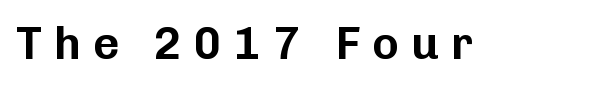
Underlining? Definitely not there. Each letter keeps its own natural width here, so spacing adapts to shape. Rendered with straight, roman letterforms. Type style note: lacks serifs.
